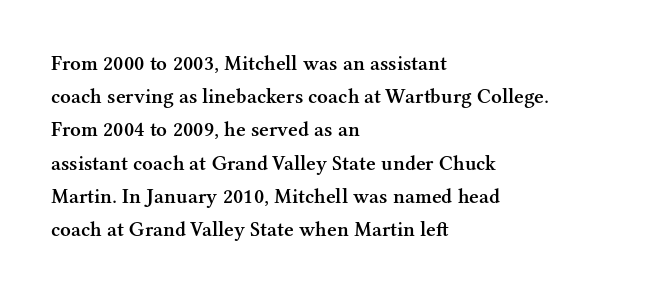
Q: Is the text bold? A: Semi-bold.
Q: Is the text italic (slanted)? A: No, it is upright.
Q: Is the text underlined? A: No.
Q: How is the paragraph aligned? A: Left-aligned.
Q: Is the spacing between letters normal or unusually wide? A: Normal.
Q: Is the spacing between lines tight, normal or loose? A: Normal.
